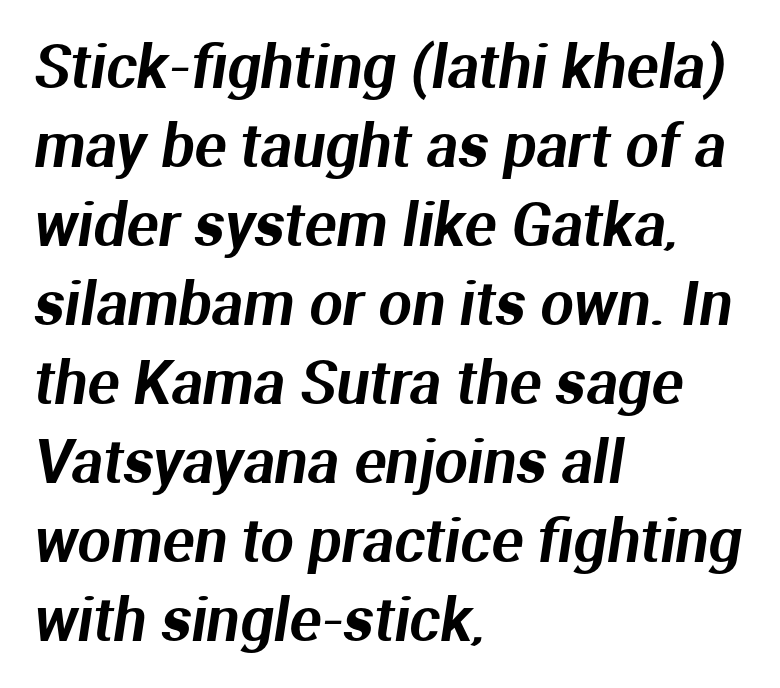
{"serif": "no", "width": "normal", "stroke_contrast": "medium", "x_height": "medium", "monospaced": "no", "underline": "no", "align": "left", "line_spacing": "normal", "line_spacing_ratio": 1.34, "letter_spacing": "normal", "letter_spacing_em": 0.0, "glyph_px": 59}
